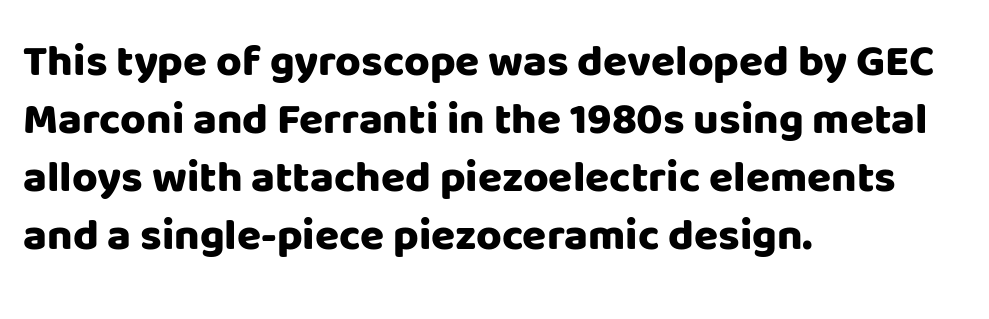
The image shows 44 px heavy sans-serif type, upright; set left-aligned, normal line spacing (1.32x), normal letter spacing, not underlined; low stroke contrast and a large x-height.
